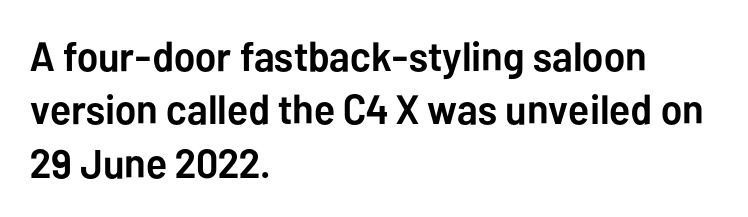
The image shows 41 px semibold sans-serif type, upright; set left-aligned, normal line spacing (1.3x), normal letter spacing, not underlined; low stroke contrast and a medium x-height.
